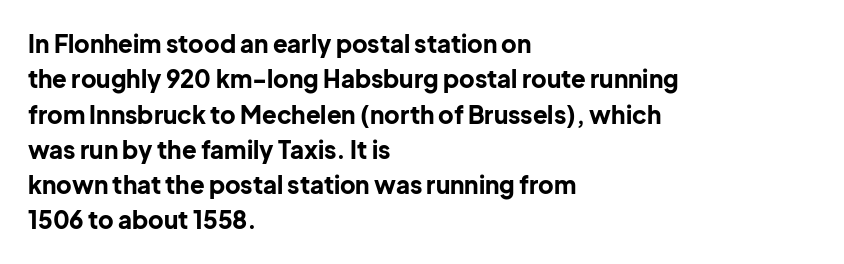
Q: Is the text bold? A: Yes.
Q: Is the text italic (slanted)? A: No, it is upright.
Q: Is the text underlined? A: No.
Q: How is the paragraph aligned? A: Left-aligned.
Q: Is the spacing between letters normal or unusually wide? A: Normal.
Q: Is the spacing between lines tight, normal or loose? A: Normal.
